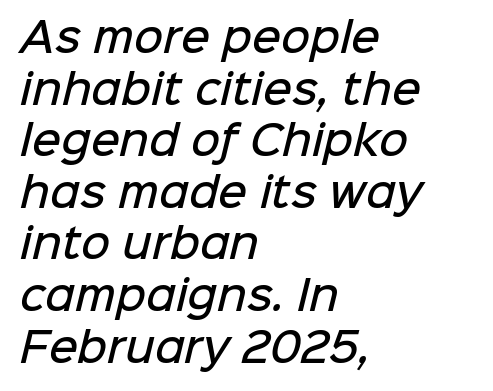
The image shows 40 px semibold sans-serif type; set left-aligned, normal line spacing (1.29x), normal letter spacing, not underlined; low stroke contrast and a medium x-height.
